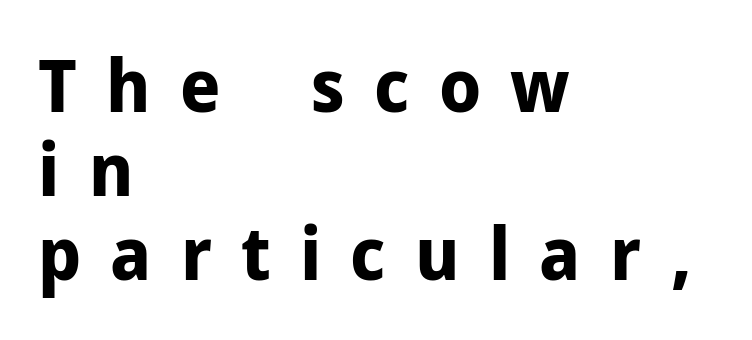
Just letters on the line, the space beneath them empty. The characters display no serif detailing; their extremities are plain. Line beginnings align vertically; line endings do not. The typography opts for an upright posture over an oblique one. Heavy-handed strokes throughout: this text is bold.
